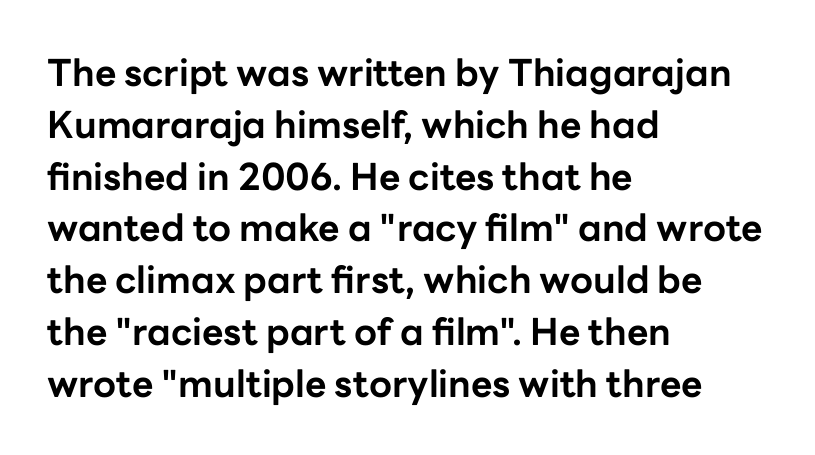
Q: Is the text bold? A: Yes.
Q: Is the text italic (slanted)? A: No, it is upright.
Q: Is the typeface a serif or a sans-serif typeface? A: Sans-serif.
Q: Is the text underlined? A: No.
Q: How is the paragraph aligned? A: Left-aligned.
Q: Is the spacing between letters normal or unusually wide? A: Normal.
Q: Is the spacing between lines tight, normal or loose? A: Normal.
Q: Width (condensed, normal, or wide)? A: Normal.
Q: Stroke contrast? A: Low.
Q: x-height? A: Medium.
Q: Monospaced? A: No.
